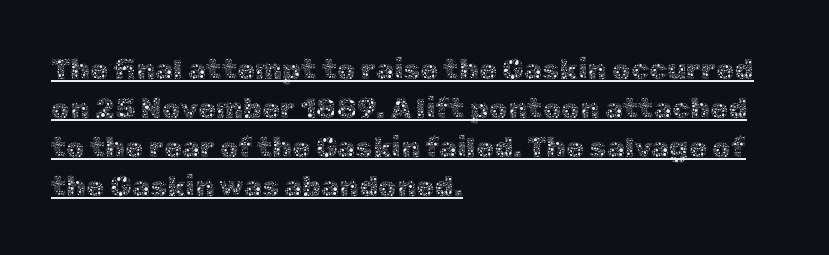
Q: Is the text bold? A: No.
Q: Is the text italic (slanted)? A: No, it is upright.
Q: Is the text underlined? A: Yes.
Q: How is the paragraph aligned? A: Left-aligned.
Q: Is the spacing between letters normal or unusually wide? A: Normal.
Q: Is the spacing between lines tight, normal or loose? A: Normal.
Q: Width (condensed, normal, or wide)? A: Normal.
Q: x-height? A: Medium.
Q: Monospaced? A: No.
